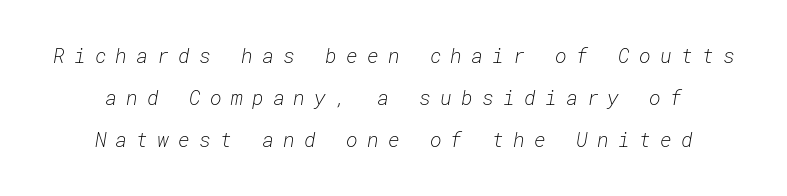
{"italic": "yes", "lean": "right", "slant_degrees": 10, "bold": "no", "underline": "no", "line_spacing": "loose", "line_spacing_ratio": 2.11, "letter_spacing": "wide", "letter_spacing_em": 0.46, "glyph_px": 20}
